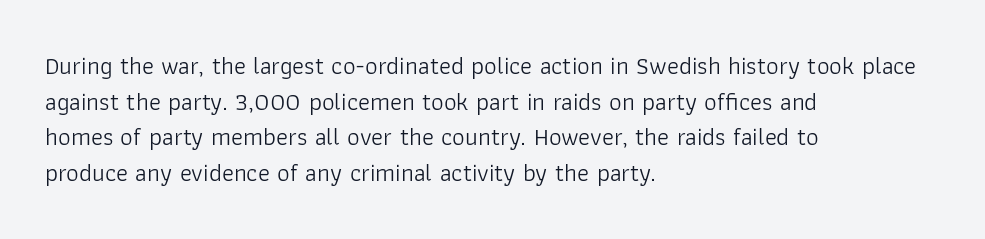
Q: Is the text bold? A: No.
Q: Is the text italic (slanted)? A: No, it is upright.
Q: Is the text underlined? A: No.
Q: How is the paragraph aligned? A: Left-aligned.
Q: Is the spacing between letters normal or unusually wide? A: Normal.
Q: Is the spacing between lines tight, normal or loose? A: Normal.
